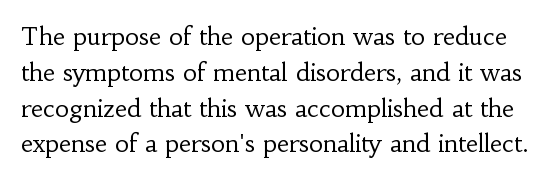
Q: Is the text bold? A: No.
Q: Is the text italic (slanted)? A: No, it is upright.
Q: Is the text underlined? A: No.
Q: Is the spacing between letters normal or unusually wide? A: Normal.
Q: Is the spacing between lines tight, normal or loose? A: Normal.
